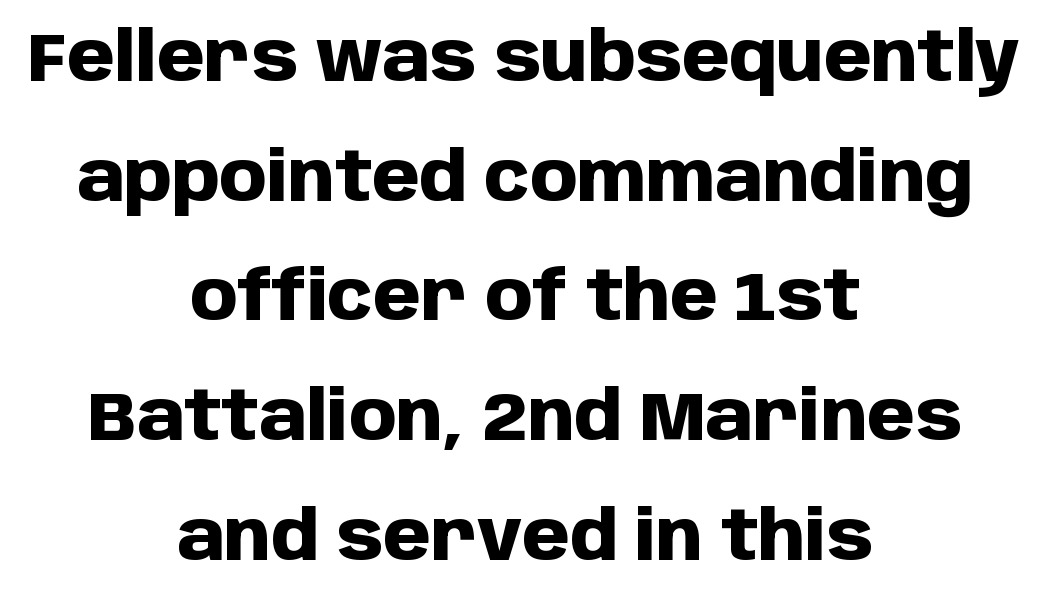
Lines of text with bare space underneath. Compared with an ordinary text face, these strokes are far heavier — a full bold. The paragraph shown floats in the horizontal middle. There is no visible air inserted between adjacent glyphs.
